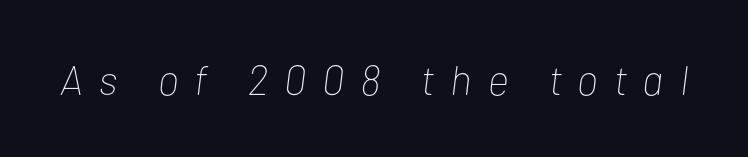
The image shows 42 px thin, condensed type, italic (leaning right); set unusually wide letter spacing (+0.39 em), not underlined; low stroke contrast and a medium x-height.
